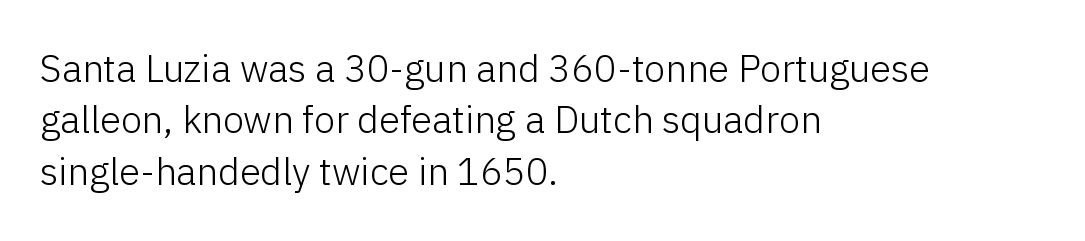
The image shows 38 px light sans-serif type, upright; set left-aligned, normal line spacing (1.35x), normal letter spacing, not underlined; low stroke contrast and a medium x-height.
